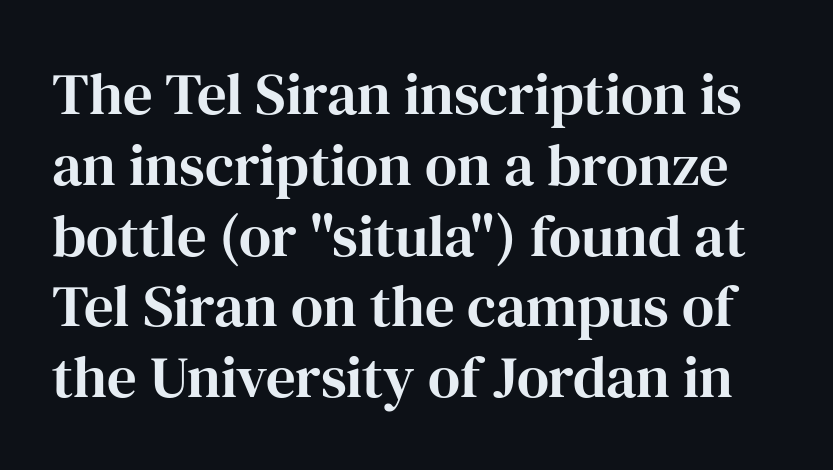
Q: Is the text italic (slanted)? A: No, it is upright.
Q: Is the typeface a serif or a sans-serif typeface? A: Serif.
Q: Is the text underlined? A: No.
Q: Is the spacing between letters normal or unusually wide? A: Normal.
Q: Width (condensed, normal, or wide)? A: Normal.
Q: Stroke contrast? A: High.
Q: x-height? A: Medium.
Q: Monospaced? A: No.
